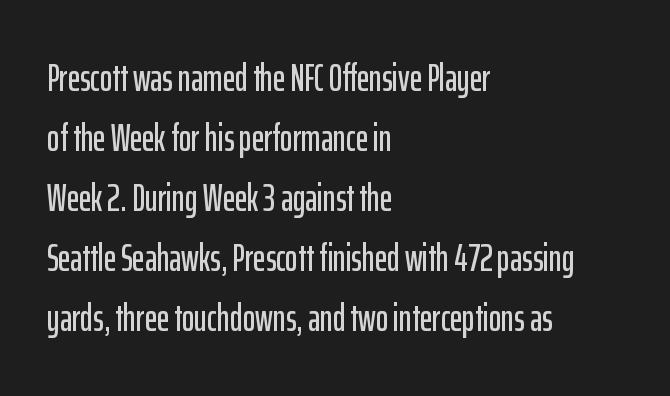
{"serif": "no", "italic": "no", "width": "condensed", "stroke_contrast": "low", "x_height": "medium", "monospaced": "no", "underline": "no", "align": "left", "line_spacing": "normal", "line_spacing_ratio": 1.58, "letter_spacing": "normal", "letter_spacing_em": 0.0, "glyph_px": 38}
